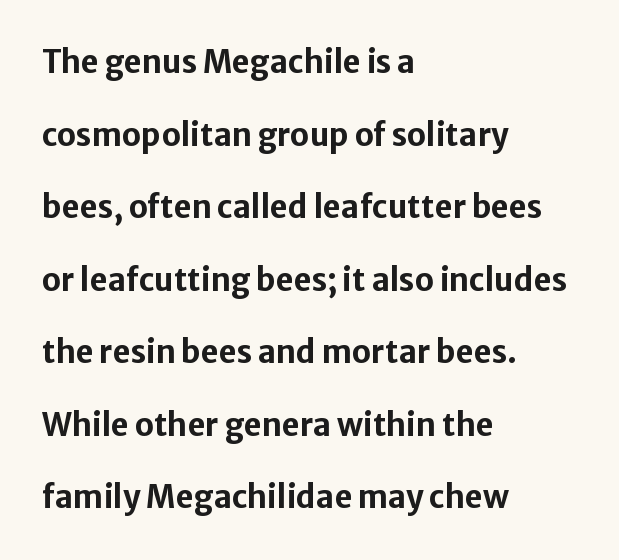
Letters rest on an invisible, unmarked baseline. Heavy-handed strokes throughout: this text is bold. The typography opts for an upright posture over an oblique one. Caption: standard tracking, unaltered. Layout note: lines flush left.
